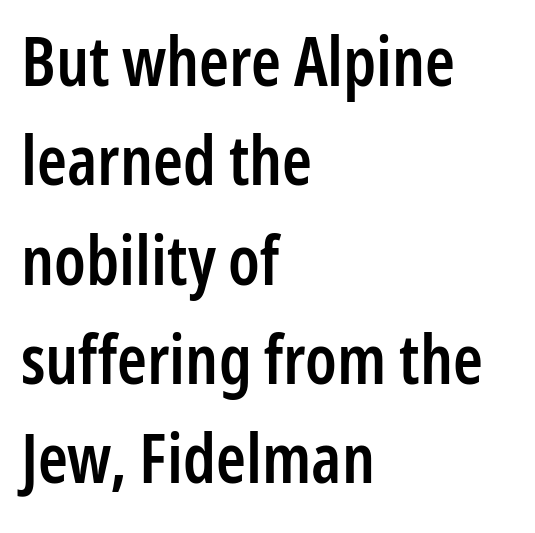
Q: Is the text bold? A: Semi-bold.
Q: Is the text italic (slanted)? A: No, it is upright.
Q: Is the typeface a serif or a sans-serif typeface? A: Sans-serif.
Q: Is the text underlined? A: No.
Q: How is the paragraph aligned? A: Left-aligned.
Q: Is the spacing between letters normal or unusually wide? A: Normal.
Q: Is the spacing between lines tight, normal or loose? A: Normal.
Q: Width (condensed, normal, or wide)? A: Condensed.
Q: Stroke contrast? A: Low.
Q: x-height? A: Medium.
Q: Monospaced? A: No.
